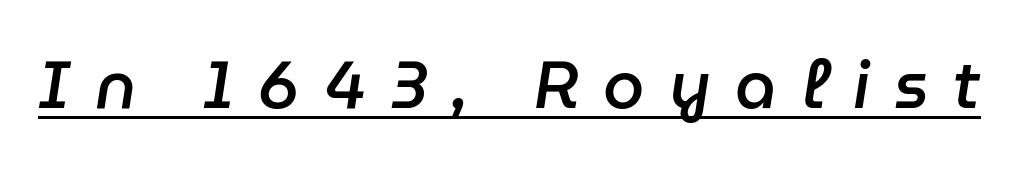
The image shows 66 px semibold type, italic (leaning right); set unusually wide letter spacing (+0.37 em), underlined; low stroke contrast and a medium x-height.
